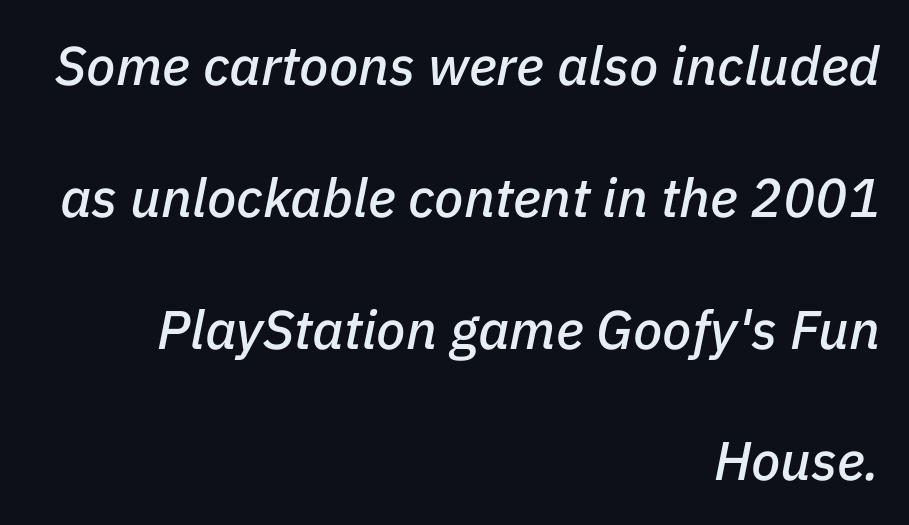
Q: Is the text italic (slanted)? A: Yes, it leans right by about 11 degrees.
Q: Is the text underlined? A: No.
Q: How is the paragraph aligned? A: Right-aligned.
Q: Is the spacing between letters normal or unusually wide? A: Normal.
Q: Is the spacing between lines tight, normal or loose? A: Loose.
Q: Width (condensed, normal, or wide)? A: Normal.
Q: Stroke contrast? A: Low.
Q: x-height? A: Medium.
Q: Monospaced? A: No.
